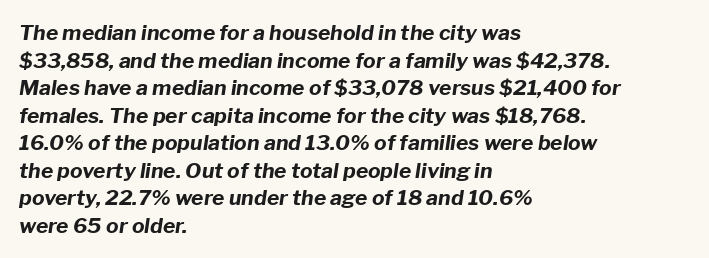
{"italic": "yes", "lean": "right", "slant_degrees": 8, "bold": "yes", "underline": "no", "align": "left", "line_spacing": "normal", "line_spacing_ratio": 1.31, "letter_spacing": "normal", "letter_spacing_em": 0.0, "glyph_px": 21}
